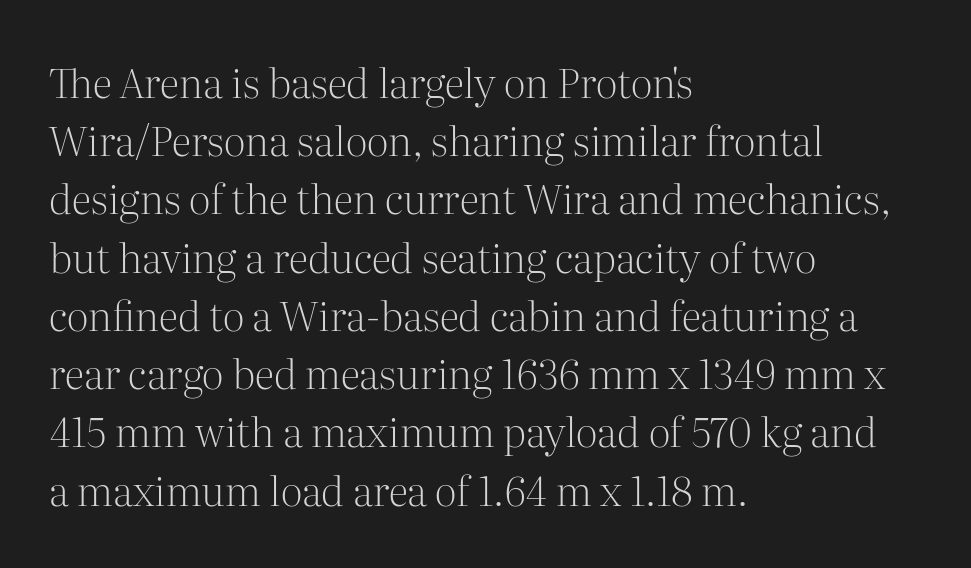
The image shows 41 px light serif type, upright; set left-aligned, normal line spacing (1.42x), normal letter spacing, not underlined; medium stroke contrast and a medium x-height.
